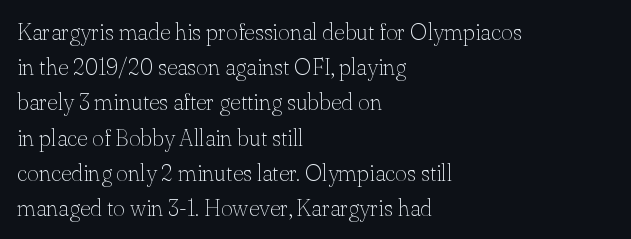
{"italic": "no", "bold": "no", "underline": "no", "align": "left", "line_spacing": "normal", "line_spacing_ratio": 1.53, "letter_spacing": "normal", "letter_spacing_em": 0.0, "glyph_px": 23}
